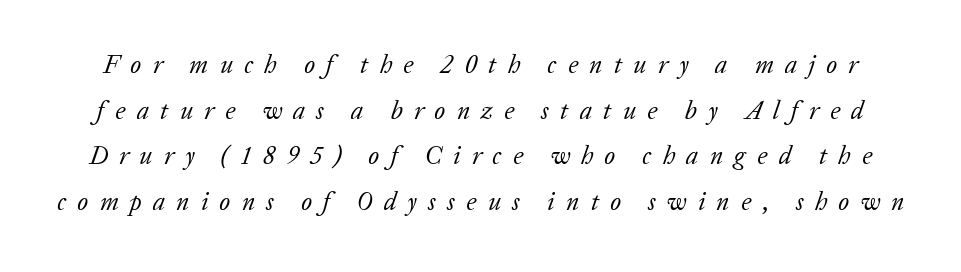
Spacing between characters has been opened up far beyond the box default. The gap between lines stays unmarked. This is oblique type, the kind used for emphasis or titles. Each stroke keeps to a modest, everyday thickness or less.
